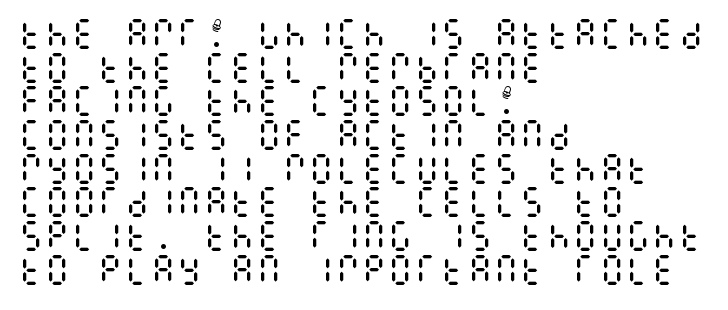
Q: Is the text bold? A: No.
Q: Is the text italic (slanted)? A: No, it is upright.
Q: Is the text underlined? A: No.
Q: How is the paragraph aligned? A: Left-aligned.
Q: Is the spacing between letters normal or unusually wide? A: Normal.
Q: Is the spacing between lines tight, normal or loose? A: Tight.
Q: Width (condensed, normal, or wide)? A: Condensed.
Q: Stroke contrast? A: Medium.
Q: x-height? A: Large.
